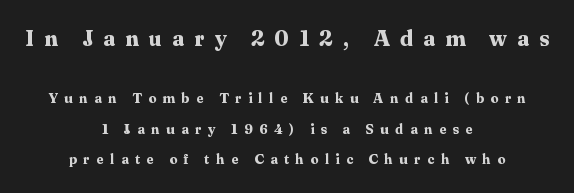
Any mark beneath the type? The region is blank. Tracking value appears strongly positive — letters spread wide. Strokes here are thick enough to call this a true bold. Unlike italic type, these characters show no tilt at all.
